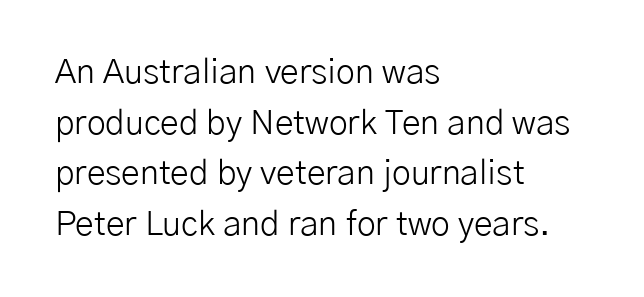
{"serif": "no", "italic": "no", "bold": "no", "weight": "light", "width": "normal", "stroke_contrast": "low", "x_height": "medium", "monospaced": "no", "underline": "no", "align": "left", "line_spacing": "normal", "line_spacing_ratio": 1.49, "letter_spacing": "normal", "letter_spacing_em": 0.0, "glyph_px": 34}
